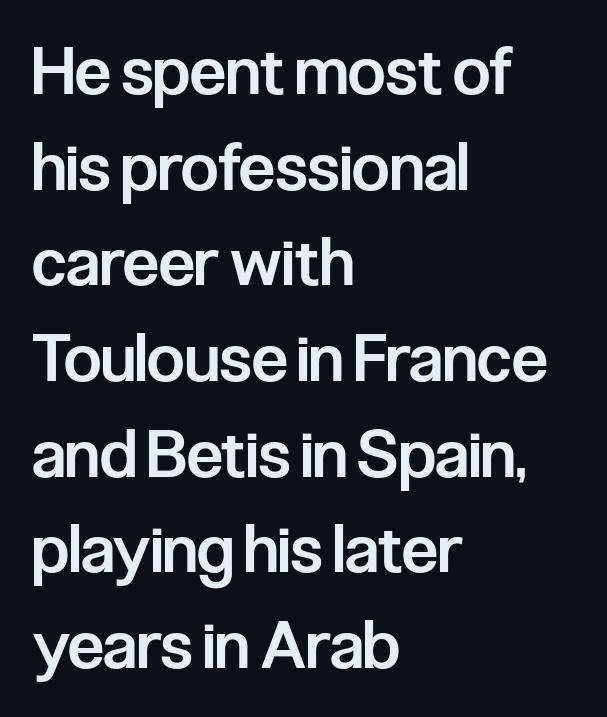
Q: Is the text bold? A: Semi-bold.
Q: Is the text italic (slanted)? A: No, it is upright.
Q: Is the typeface a serif or a sans-serif typeface? A: Sans-serif.
Q: Is the text underlined? A: No.
Q: How is the paragraph aligned? A: Left-aligned.
Q: Is the spacing between letters normal or unusually wide? A: Normal.
Q: Is the spacing between lines tight, normal or loose? A: Normal.
Q: Width (condensed, normal, or wide)? A: Condensed.
Q: Stroke contrast? A: Low.
Q: x-height? A: Medium.
Q: Monospaced? A: No.
